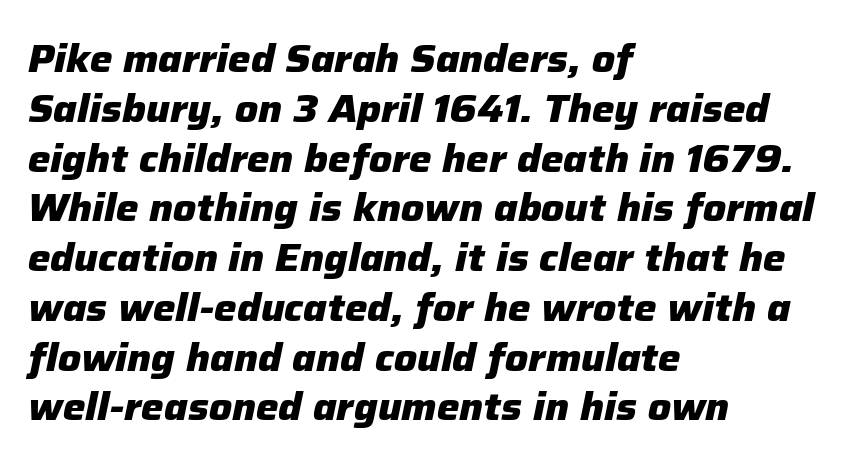
The image shows 38 px heavy type, italic (leaning right); set left-aligned, normal line spacing (1.31x), normal letter spacing, not underlined; low stroke contrast and a medium x-height.
